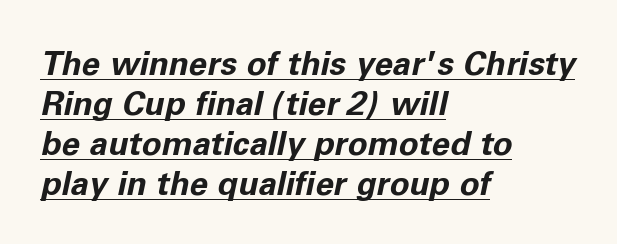
The image shows 33 px bold type, italic (leaning right); set left-aligned, line spacing 1.21x, normal letter spacing, underlined; low stroke contrast and a medium x-height.
